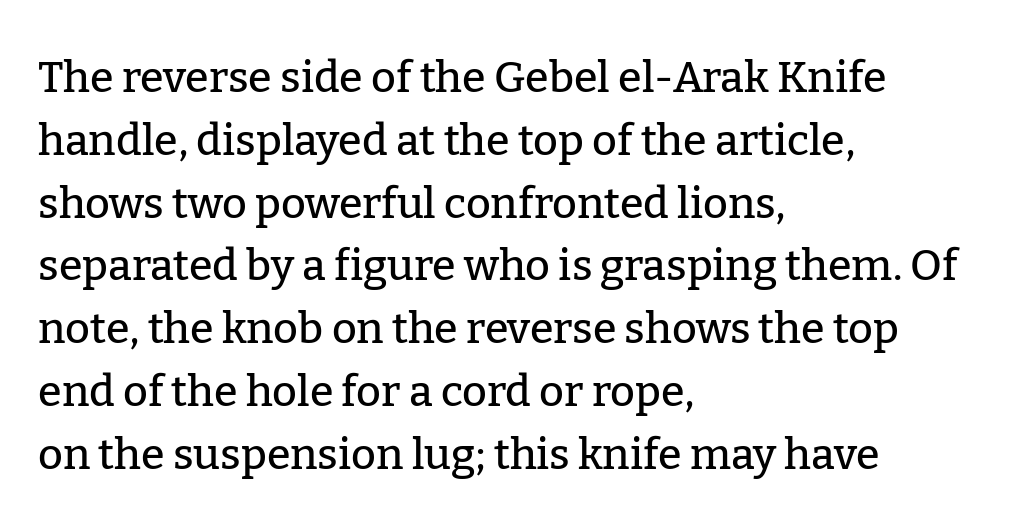
The typesetter chose a ragged-right arrangement here. The block of text has a typical density, with ordinary space between rows. Descenders hang freely into open space. Typographically, this falls in the serif category. The specimen reads as upright at a glance.
